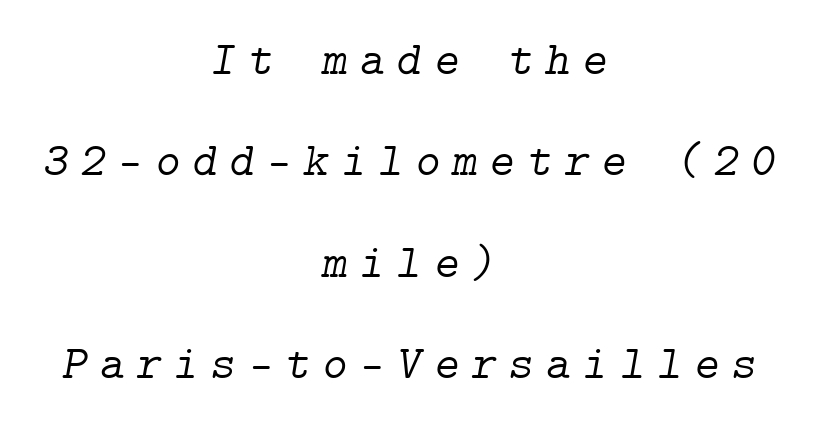
The image shows 48 px light serif type, italic (leaning right); set centered, loose line spacing (2.11x), unusually wide letter spacing (+0.25 em), not underlined; low stroke contrast and a medium x-height.
